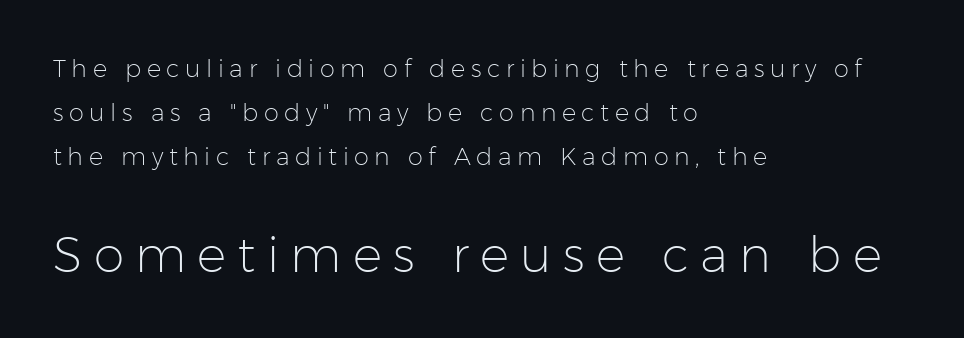
Between one letter and the next there's a generous, obvious gap. Words float on clear page, feet unadorned. The second block has been scaled up relative to the first. Unlike italic type, these characters show no tilt at all. A typesetter would call this proportional, since set widths differ per character.
